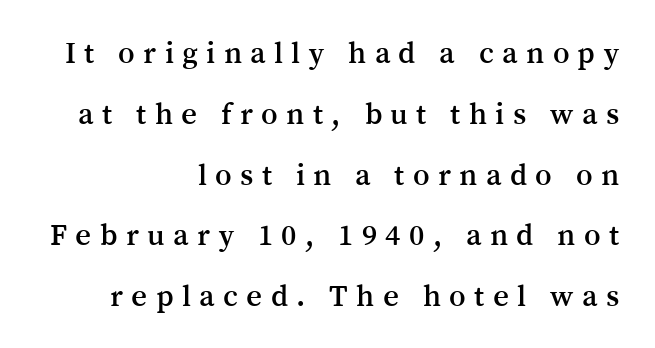
Q: Is the text italic (slanted)? A: No, it is upright.
Q: Is the typeface a serif or a sans-serif typeface? A: Serif.
Q: Is the text underlined? A: No.
Q: How is the paragraph aligned? A: Right-aligned.
Q: Is the spacing between letters normal or unusually wide? A: Unusually wide.
Q: Is the spacing between lines tight, normal or loose? A: Loose.
Q: Width (condensed, normal, or wide)? A: Normal.
Q: Stroke contrast? A: Medium.
Q: x-height? A: Medium.
Q: Monospaced? A: No.
